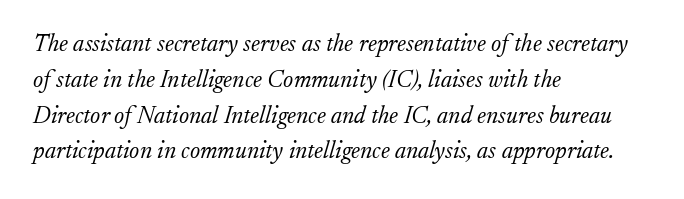
Nothing unusual about the tracking: characters are spaced as the font intends. The space beneath each line is pristine and unruled. All the whitespace from short lines collects on the right. Regular leading. These glyphs show unthickened strokes, regular width or finer.
